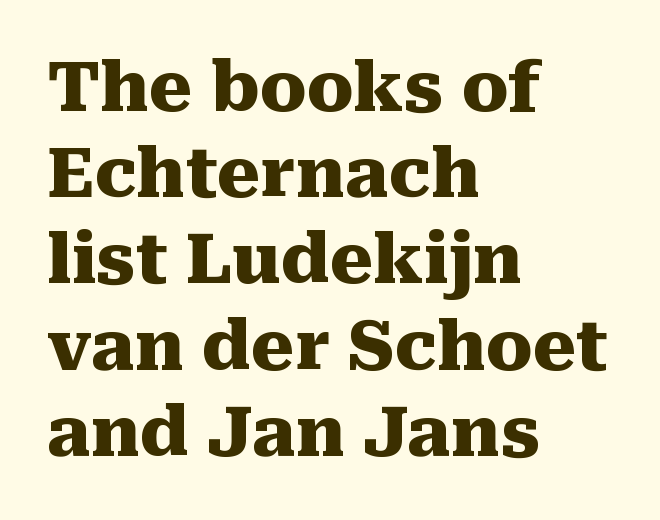
Spacing between characters is what you'd get straight out of the box. Note the varied advance widths — an 'i' is clearly narrower than an 'm'. Strokes here are thick enough to call this a true bold. The rendering uses a moderate line-height, typical for paragraphs. The rendering shows small feet on the letterforms — a serif design.
